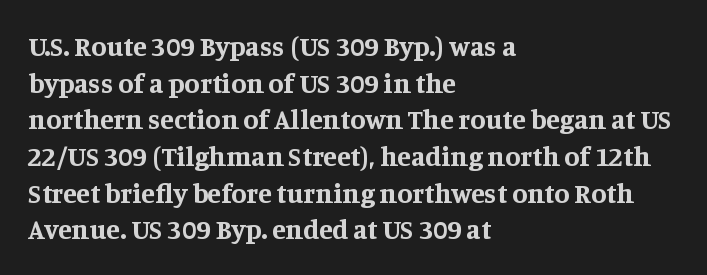
Q: Is the text bold? A: Yes.
Q: Is the text italic (slanted)? A: No, it is upright.
Q: Is the typeface a serif or a sans-serif typeface? A: Serif.
Q: Is the text underlined? A: No.
Q: How is the paragraph aligned? A: Left-aligned.
Q: Is the spacing between letters normal or unusually wide? A: Normal.
Q: Is the spacing between lines tight, normal or loose? A: Normal.
Q: Width (condensed, normal, or wide)? A: Normal.
Q: Stroke contrast? A: Medium.
Q: x-height? A: Large.
Q: Monospaced? A: No.
